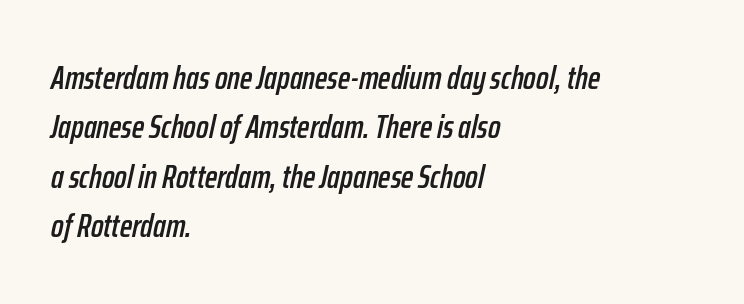
Here the designer chose a conventional face with non-uniform glyph widths. The space beneath each line is pristine and unruled. Does extra space separate the letters? No, they use regular spacing. Is there much room between lines? A standard amount, neither cramped nor airy. The lettering tilts uniformly, giving the passage an italic look.
